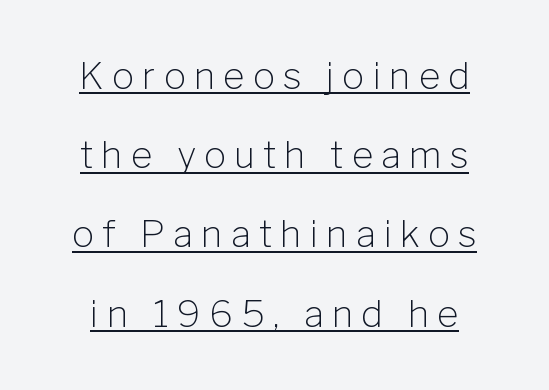
Horizontal bands of white between lines are thick stripes. The specimen includes a rule beneath the text block's lines. Weight class: somewhere from thin through regular. This sample uses expanded letter spacing, leaving extra air between glyphs. Italic? Not at all — the glyphs are vertical. Serif or sans? Sans — the stroke terminals are bare.
